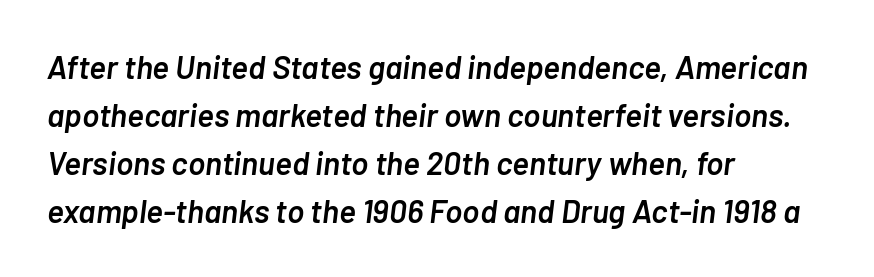
{"italic": "yes", "lean": "right", "slant_degrees": 7, "bold": "semi", "weight": "semibold", "width": "normal", "stroke_contrast": "low", "x_height": "medium", "monospaced": "no", "underline": "no", "align": "left", "line_spacing": "normal", "line_spacing_ratio": 1.5, "letter_spacing": "normal", "letter_spacing_em": 0.0, "glyph_px": 32}
